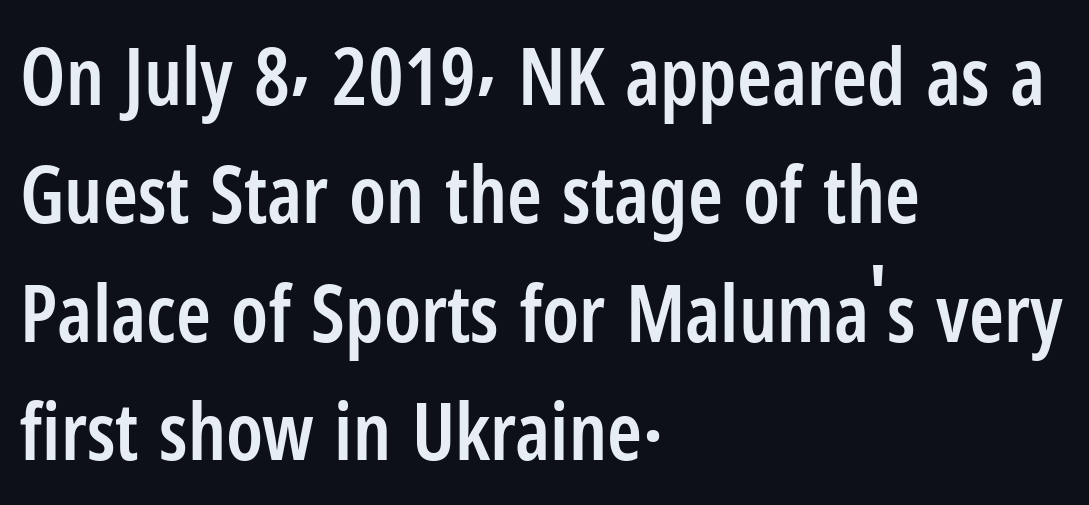
{"serif": "no", "italic": "no", "bold": "semi", "weight": "semibold", "width": "condensed", "stroke_contrast": "low", "x_height": "medium", "monospaced": "no", "underline": "no", "align": "left", "line_spacing": "normal", "line_spacing_ratio": 1.5, "letter_spacing": "normal", "letter_spacing_em": 0.0, "glyph_px": 79}
